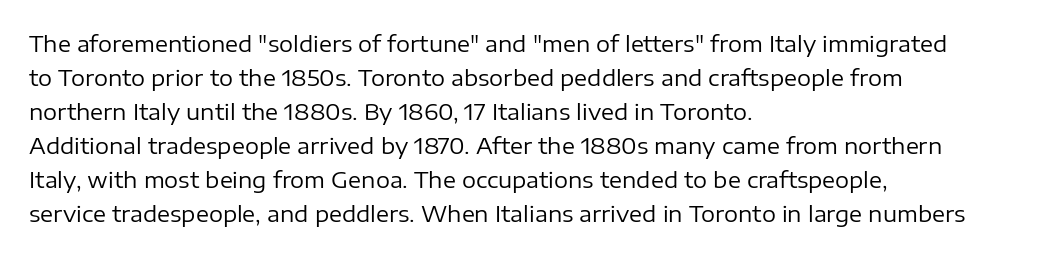
Caption: multi-line text, flush left, ragged right. Rendered with straight, roman letterforms. Beneath every word, the page is bare. Weight: not bold — regular or lighter. Nobody touched the tracking dial on this one. Vertically, the passage feels balanced, rows spaced as you'd expect.
